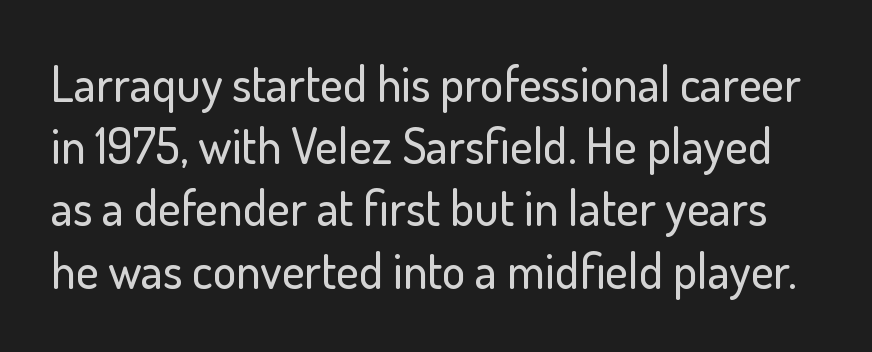
The image shows 49 px sans-serif type, upright; set normal line spacing (1.27x), normal letter spacing, not underlined; low stroke contrast and a small x-height.
